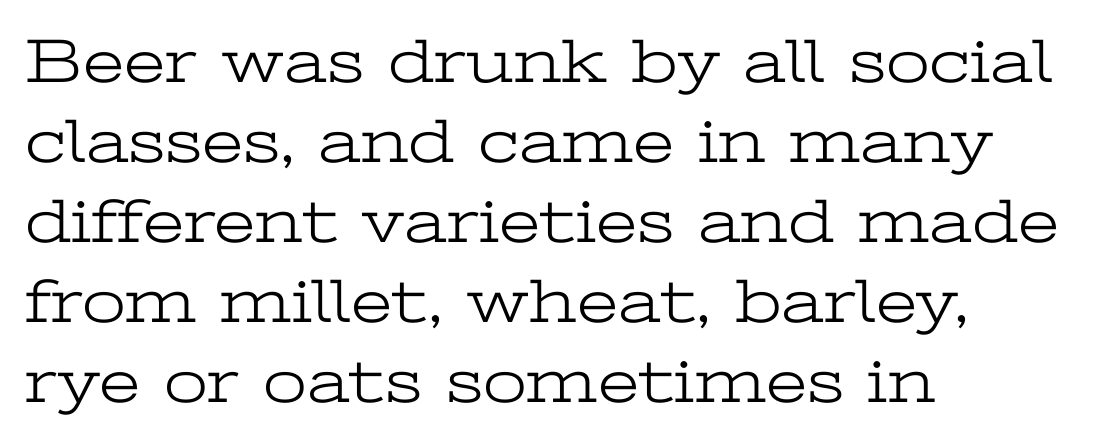
Quick note: underline off. Nobody touched the tracking dial on this one. The font family rendered here belongs to the serif group. Is there any slant? The stems are plumb. Vertical stems look standard width or narrower in stroke.
